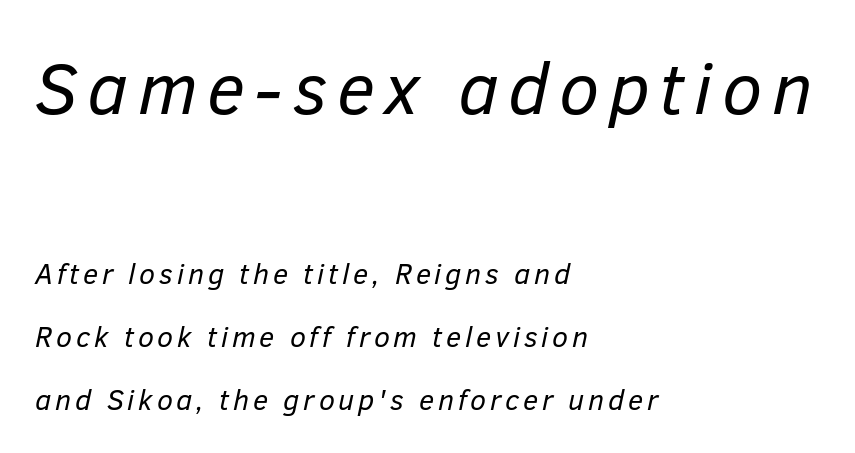
The image shows 73 px regular-weight type, italic (leaning right); set left-aligned, loose line spacing (2.17x), not underlined; the first (top) block is 2.52x larger; low stroke contrast and a medium x-height.
